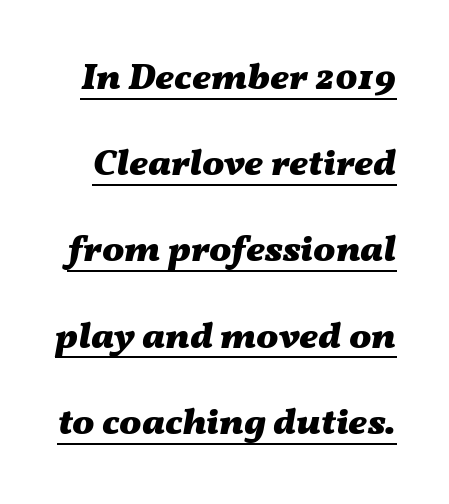
Notice how thick the strokes are: this is what a full bold looks like. The passage shown is typed in a proportional face where columns would drift. Check the space under the baseline: a stroke is drawn there. A typesetter would mark this as italic. Quick note: interline space is abundant. What stands out about the letter spacing? Nothing — it is the standard amount.
